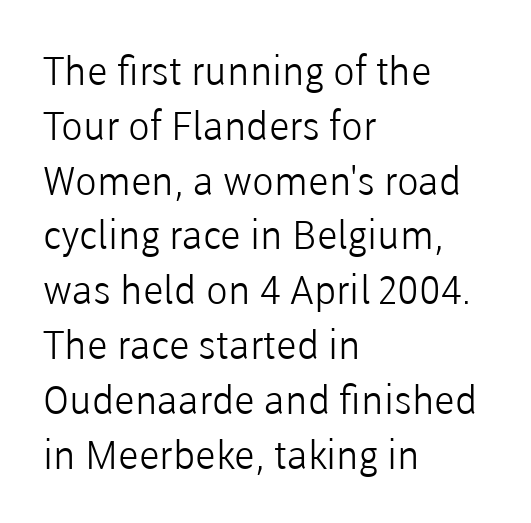
The image shows 40 px light sans-serif type, upright; set left-aligned, normal line spacing (1.37x), normal letter spacing, not underlined; low stroke contrast and a medium x-height.
